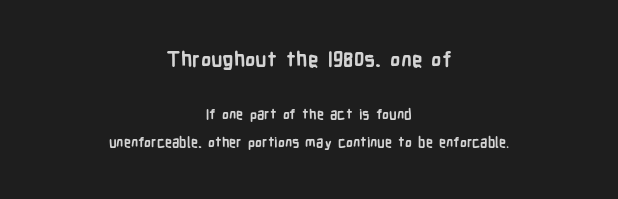
The typography opts for an upright posture over an oblique one. Is the block centered? Yes — each line is placed symmetrically about the middle. Visually, the top section dominates because its glyphs are scaled up. Inter-character spacing is left at the font's built-in metrics. The leading is generous, giving the passage an open texture. The glyphs are unaccompanied by any horizontal stroke below them.
